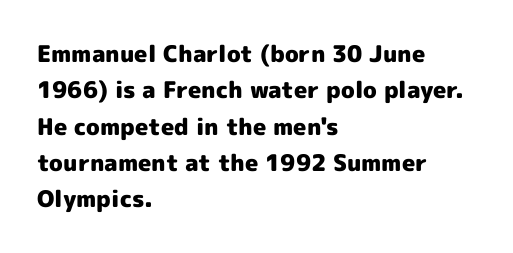
The image shows 23 px bold type, upright; set left-aligned, normal line spacing (1.58x), normal letter spacing, not underlined.
